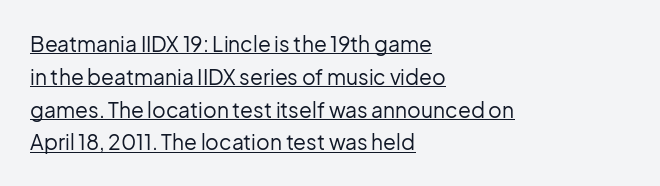
The image shows 21 px text type, upright; set left-aligned, normal line spacing (1.56x), normal letter spacing, underlined.
